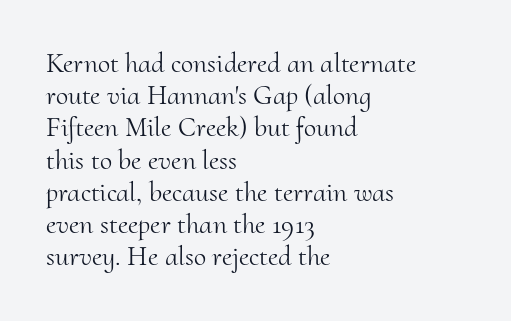
The image shows 28 px light serif type, upright; set left-aligned, tight line spacing (1.15x), normal letter spacing, not underlined; medium stroke contrast and a small x-height.
